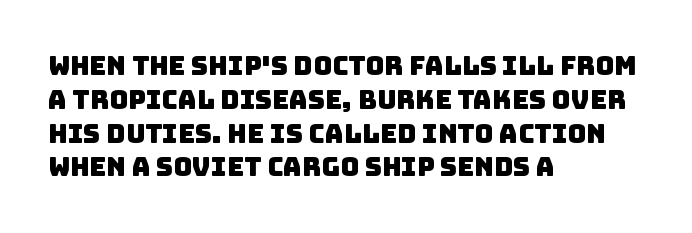
{"underline": "no", "align": "left", "line_spacing": "normal", "line_spacing_ratio": 1.3, "letter_spacing": "normal", "letter_spacing_em": 0.0, "glyph_px": 26}
